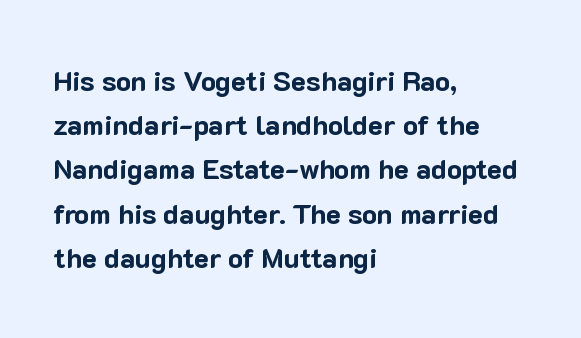
{"serif": "no", "italic": "no", "bold": "yes", "weight": "bold", "width": "normal", "stroke_contrast": "low", "x_height": "medium", "monospaced": "no", "underline": "no", "align": "left", "line_spacing": "normal", "line_spacing_ratio": 1.58, "letter_spacing": "normal", "letter_spacing_em": 0.0, "glyph_px": 28}
